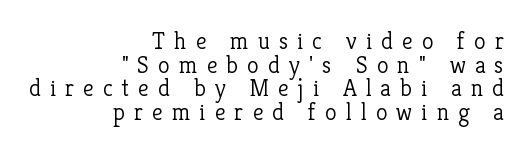
Q: Is the text bold? A: No.
Q: Is the text italic (slanted)? A: No, it is upright.
Q: Is the text underlined? A: No.
Q: How is the paragraph aligned? A: Right-aligned.
Q: Is the spacing between letters normal or unusually wide? A: Unusually wide.
Q: Is the spacing between lines tight, normal or loose? A: Tight.
